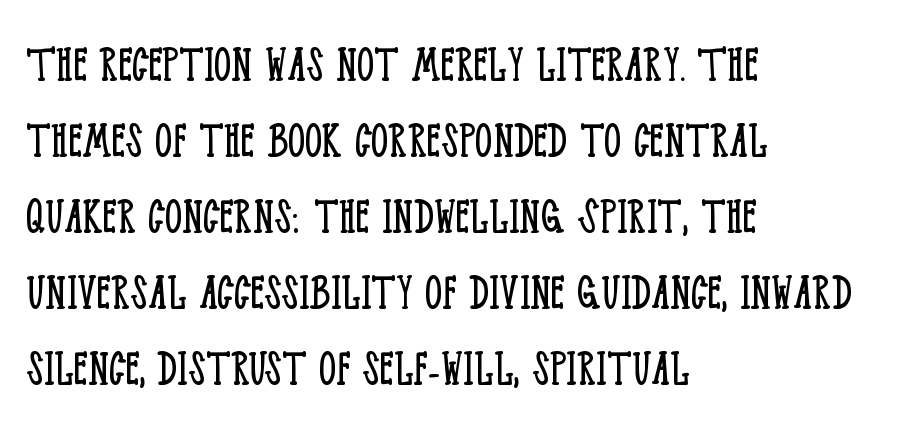
Q: Is the text bold? A: No.
Q: Is the text italic (slanted)? A: No, it is upright.
Q: Is the typeface a serif or a sans-serif typeface? A: Serif.
Q: Is the text underlined? A: No.
Q: How is the paragraph aligned? A: Left-aligned.
Q: Is the spacing between letters normal or unusually wide? A: Normal.
Q: Is the spacing between lines tight, normal or loose? A: Normal.
Q: Width (condensed, normal, or wide)? A: Condensed.
Q: Stroke contrast? A: Low.
Q: x-height? A: Large.
Q: Monospaced? A: No.
